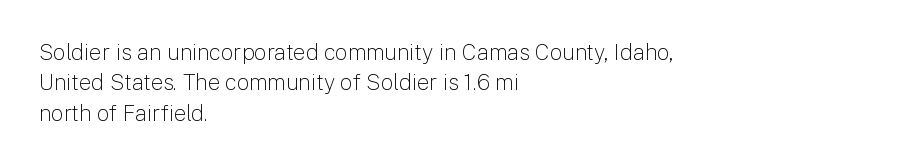
The image shows 22 px text type, upright; set left-aligned, normal line spacing (1.38x), normal letter spacing, not underlined.
